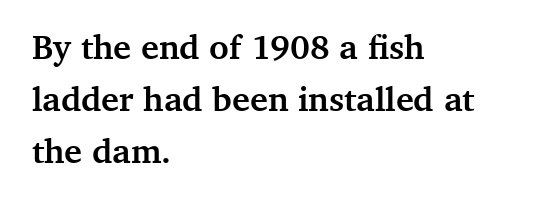
Q: Is the text bold? A: Yes.
Q: Is the text italic (slanted)? A: No, it is upright.
Q: Is the typeface a serif or a sans-serif typeface? A: Serif.
Q: Is the text underlined? A: No.
Q: How is the paragraph aligned? A: Left-aligned.
Q: Is the spacing between letters normal or unusually wide? A: Normal.
Q: Is the spacing between lines tight, normal or loose? A: Normal.
Q: Width (condensed, normal, or wide)? A: Normal.
Q: Stroke contrast? A: Medium.
Q: x-height? A: Medium.
Q: Monospaced? A: No.
